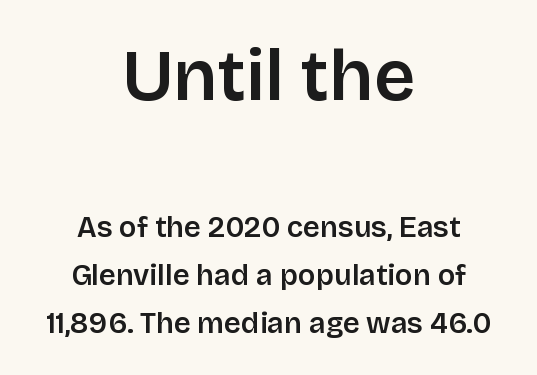
Q: Is the text bold? A: Semi-bold.
Q: Is the text italic (slanted)? A: No, it is upright.
Q: Is the typeface a serif or a sans-serif typeface? A: Sans-serif.
Q: Is the text underlined? A: No.
Q: How is the paragraph aligned? A: Centered.
Q: Is the spacing between letters normal or unusually wide? A: Normal.
Q: Is the spacing between lines tight, normal or loose? A: Normal.
Q: Which block of text is set in a larger size, the first (top) or the second (bottom)? A: The first (top) one.
Q: Width (condensed, normal, or wide)? A: Normal.
Q: Stroke contrast? A: Low.
Q: x-height? A: Large.
Q: Monospaced? A: No.
